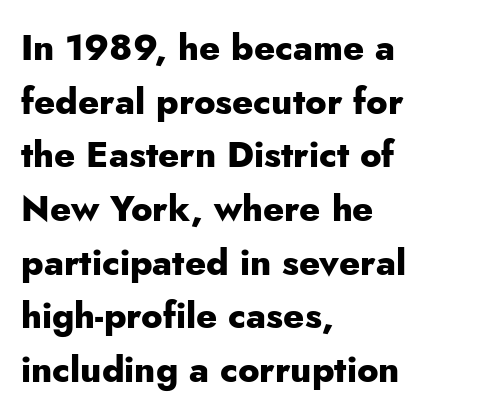
Q: Is the text bold? A: Yes.
Q: Is the text italic (slanted)? A: No, it is upright.
Q: Is the typeface a serif or a sans-serif typeface? A: Sans-serif.
Q: Is the text underlined? A: No.
Q: How is the paragraph aligned? A: Left-aligned.
Q: Is the spacing between letters normal or unusually wide? A: Normal.
Q: Is the spacing between lines tight, normal or loose? A: Normal.
Q: Width (condensed, normal, or wide)? A: Normal.
Q: Stroke contrast? A: Low.
Q: x-height? A: Small.
Q: Monospaced? A: No.
